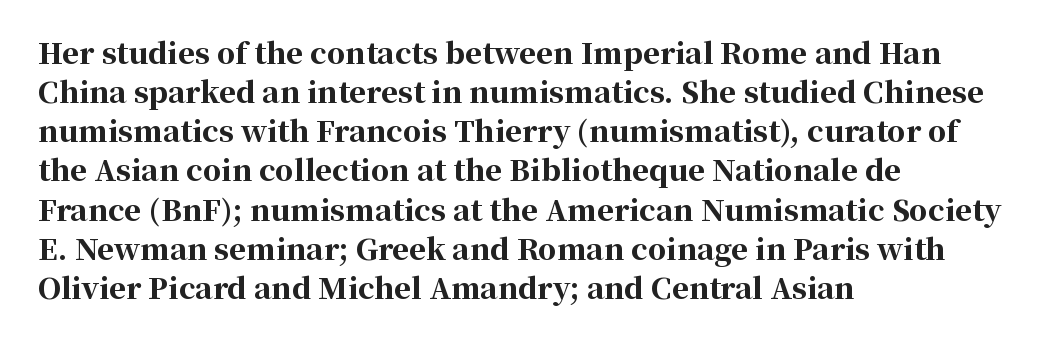
Characters follow at the spacing the type designer built in. Plain, unruled lines of type. I'd call this a serif setting — the letters wear small feet. Evenly set lines give the paragraph a standard silhouette.
